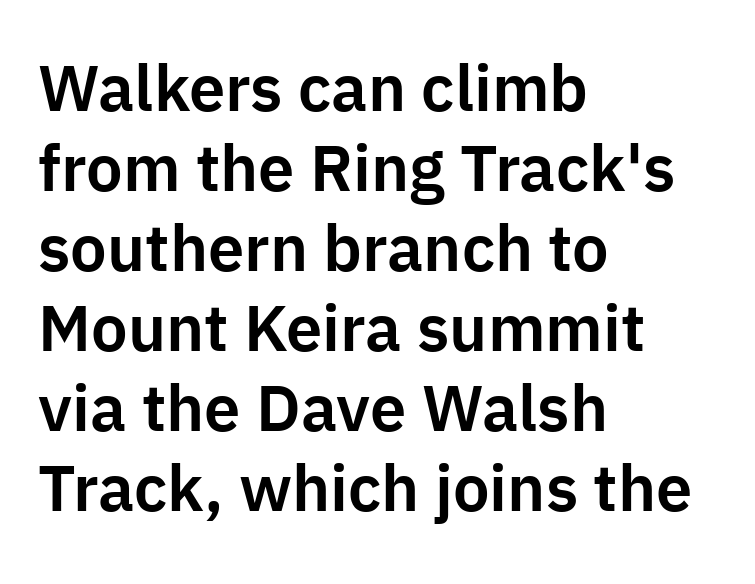
{"serif": "no", "italic": "no", "width": "normal", "stroke_contrast": "low", "x_height": "medium", "monospaced": "no", "underline": "no", "align": "left", "line_spacing_ratio": 1.23, "letter_spacing": "normal", "letter_spacing_em": 0.0, "glyph_px": 65}
